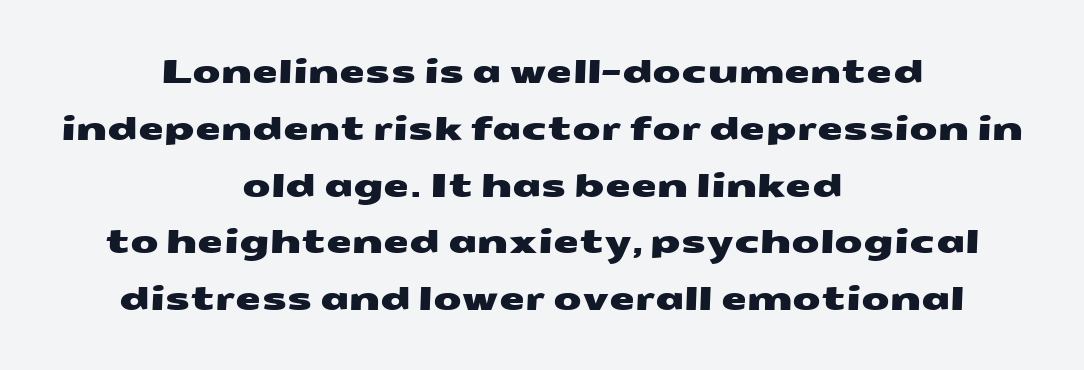
The image shows 33 px wide sans-serif type; set centered, line spacing 1.72x, normal letter spacing, not underlined; medium stroke contrast and a medium x-height.
